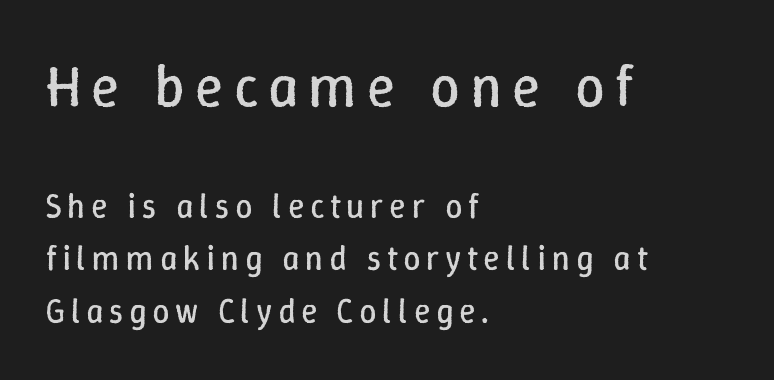
Each letter keeps its own natural width here, so spacing adapts to shape. Layout note: lines flush left. Beneath every word, the page is bare. The typography opts for an upright posture over an oblique one. This layout puts the oversized block above and the modest block below. Normally led — the rows are evenly, conventionally spaced.
